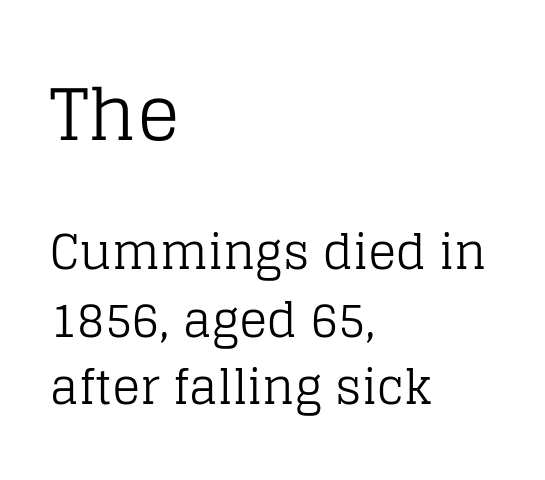
This rendering employs a face with finishing strokes, i.e., a serif. In CSS terms this would be text-align: left. Character size in the leading block exceeds that of the trailing block. This is the regular roman posture of the typeface.
